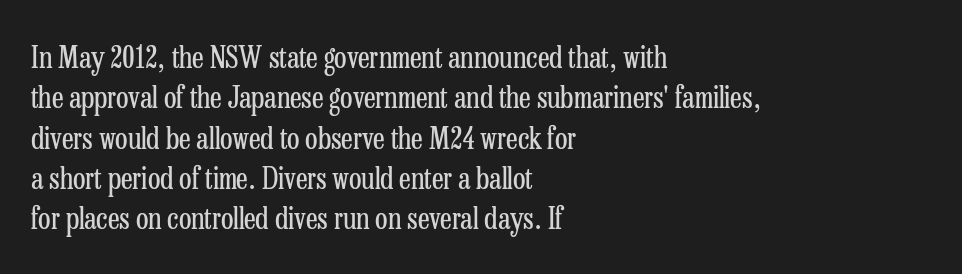
The image shows 29 px regular-weight, condensed serif type, upright; set left-aligned, normal line spacing (1.39x), normal letter spacing, not underlined; low stroke contrast and a medium x-height.
